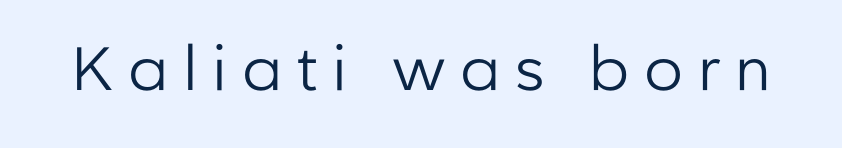
{"serif": "no", "italic": "no", "bold": "no", "weight": "regular", "width": "normal", "stroke_contrast": "low", "x_height": "medium", "monospaced": "no", "underline": "no", "letter_spacing": "wide", "letter_spacing_em": 0.24, "glyph_px": 61}
